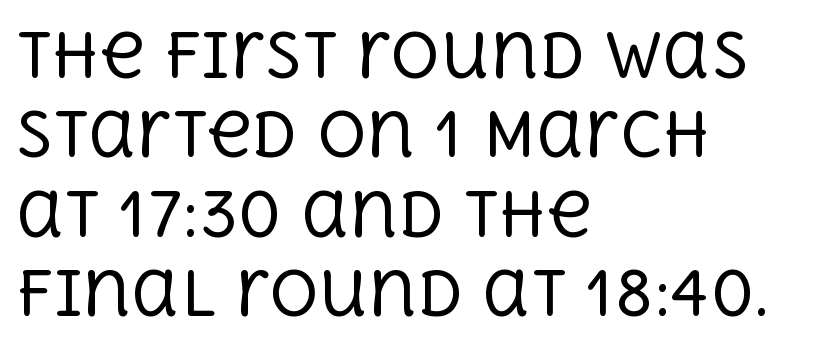
The image shows 61 px regular-weight serif type, upright; set left-aligned, normal line spacing (1.3x), normal letter spacing, not underlined; a large x-height.
